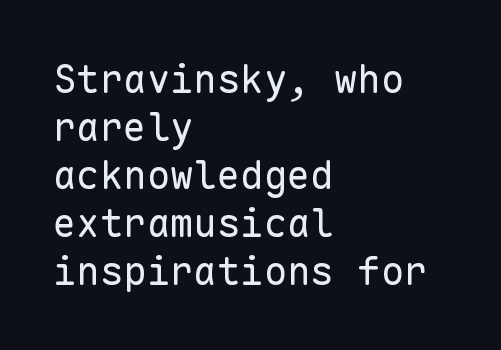
Q: Is the text bold? A: No.
Q: Is the text italic (slanted)? A: No, it is upright.
Q: Is the typeface a serif or a sans-serif typeface? A: Sans-serif.
Q: Is the text underlined? A: No.
Q: How is the paragraph aligned? A: Left-aligned.
Q: Is the spacing between letters normal or unusually wide? A: Normal.
Q: Width (condensed, normal, or wide)? A: Normal.
Q: Stroke contrast? A: Low.
Q: x-height? A: Medium.
Q: Monospaced? A: Yes.
